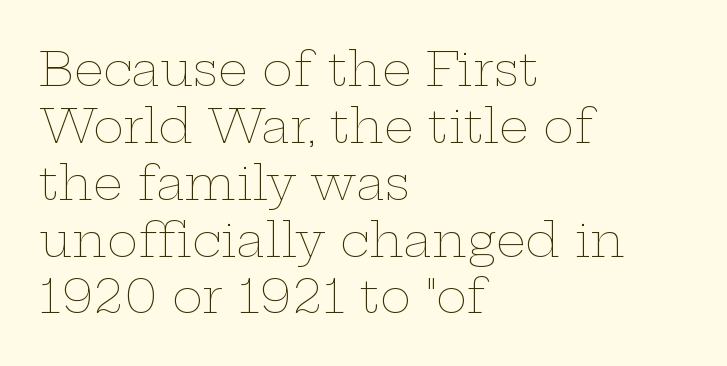
The image shows 47 px thin, wide type, upright; set left-aligned, line spacing 1.21x, normal letter spacing, not underlined; low stroke contrast and a medium x-height.
